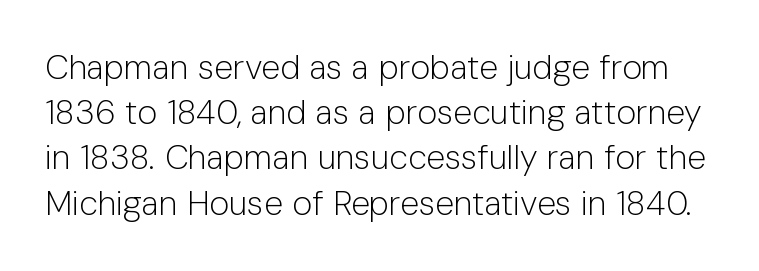
Grotesque or geometric, the face here clearly has no serifs. Every stem runs plumb, perpendicular to the baseline. Note the varied advance widths — an 'i' is clearly narrower than an 'm'. Is the letter spacing exaggerated? No — it looks like the ordinary default.
